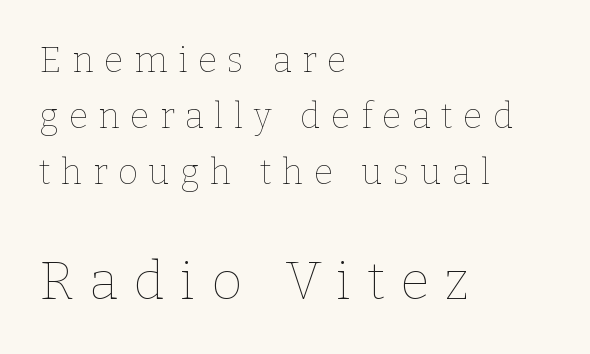
Q: Is the text bold? A: No.
Q: Is the text italic (slanted)? A: No, it is upright.
Q: Is the text underlined? A: No.
Q: How is the paragraph aligned? A: Left-aligned.
Q: Is the spacing between letters normal or unusually wide? A: Unusually wide.
Q: Is the spacing between lines tight, normal or loose? A: Normal.
Q: Which block of text is set in a larger size, the first (top) or the second (bottom)? A: The second (bottom) one.
Q: Width (condensed, normal, or wide)? A: Normal.
Q: Stroke contrast? A: Low.
Q: x-height? A: Medium.
Q: Monospaced? A: No.
